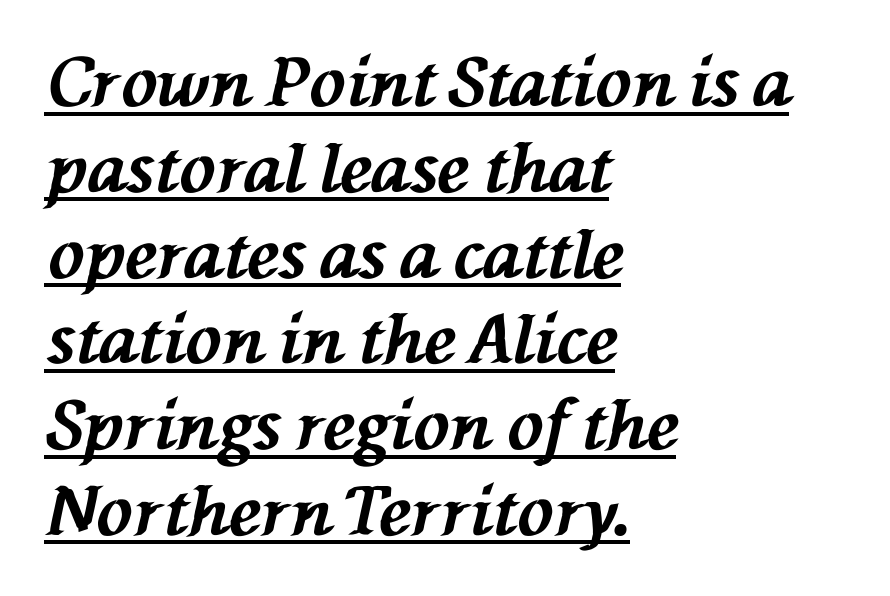
Q: Is the text bold? A: Yes.
Q: Is the text italic (slanted)? A: Yes, it leans left by about 76 degrees.
Q: Is the text underlined? A: Yes.
Q: How is the paragraph aligned? A: Left-aligned.
Q: Is the spacing between letters normal or unusually wide? A: Normal.
Q: Is the spacing between lines tight, normal or loose? A: Normal.
Q: Width (condensed, normal, or wide)? A: Normal.
Q: Stroke contrast? A: Medium.
Q: x-height? A: Medium.
Q: Monospaced? A: No.
